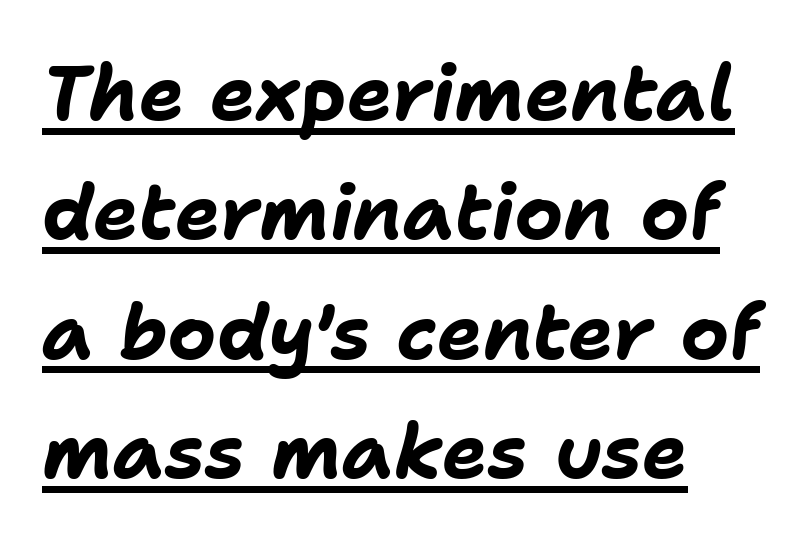
Each new line begins a customary step beneath the previous one. Note the varied advance widths — an 'i' is clearly narrower than an 'm'. Characters are canted at an angle relative to the baseline's perpendicular. Quick note: underline on.
